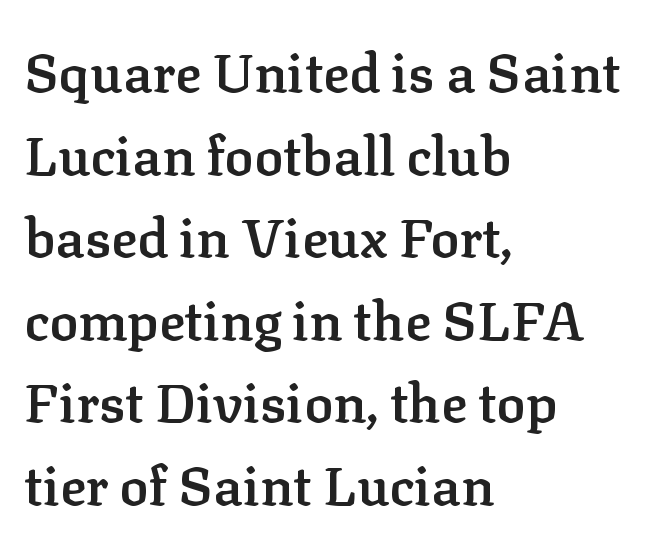
{"serif": "yes", "italic": "no", "bold": "semi", "weight": "semibold", "width": "normal", "stroke_contrast": "low", "x_height": "medium", "monospaced": "no", "underline": "no", "align": "left", "line_spacing": "normal", "line_spacing_ratio": 1.53, "letter_spacing": "normal", "letter_spacing_em": 0.0, "glyph_px": 54}
